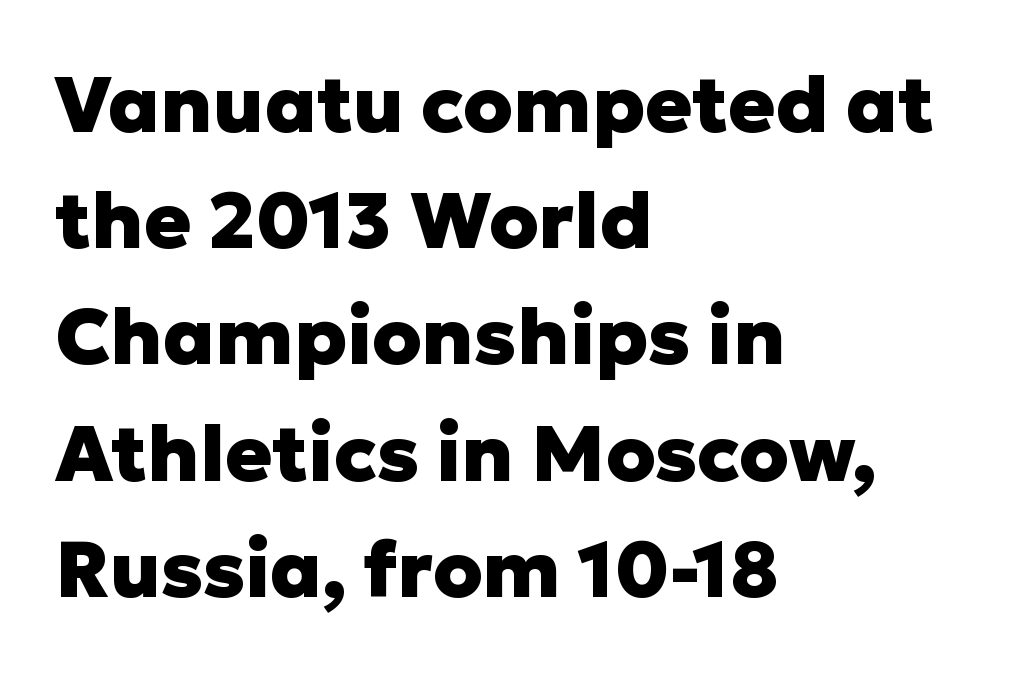
Q: Is the text bold? A: Yes.
Q: Is the text italic (slanted)? A: No, it is upright.
Q: Is the typeface a serif or a sans-serif typeface? A: Sans-serif.
Q: Is the text underlined? A: No.
Q: How is the paragraph aligned? A: Left-aligned.
Q: Is the spacing between letters normal or unusually wide? A: Normal.
Q: Is the spacing between lines tight, normal or loose? A: Normal.
Q: Width (condensed, normal, or wide)? A: Normal.
Q: Stroke contrast? A: Low.
Q: x-height? A: Medium.
Q: Monospaced? A: No.
